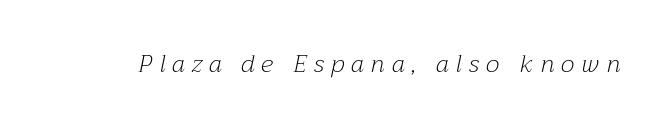
The image shows 24 px text type, italic (leaning right); set unusually wide letter spacing (+0.3 em), not underlined.
